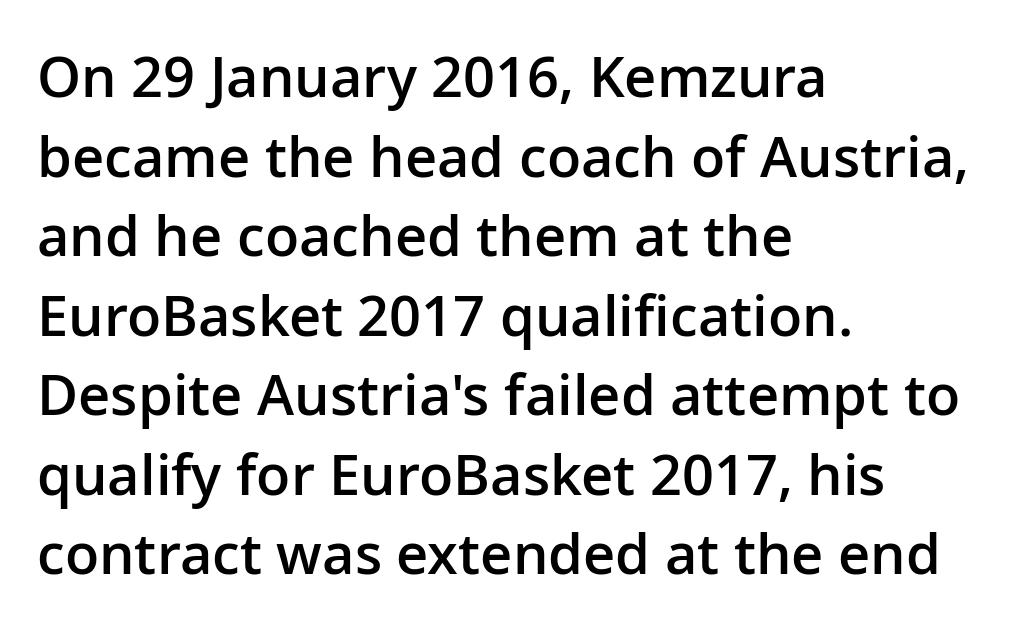
Does the type have serifs? No, each stem ends abruptly. Vertical spacing — default. In CSS terms this would be text-align: left. A somewhat darkened texture: the type is semibold rather than bold.
